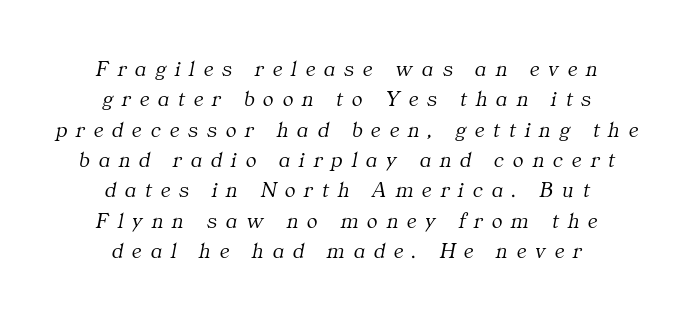
The glyphs look as if they've been sheared to an angle. Quick note: interline space is typical. The paragraph has two soft edges and a firm central axis. This is not heavy type; no bold has been used. The line texture is sparse and dotted thanks to wide tracking.
